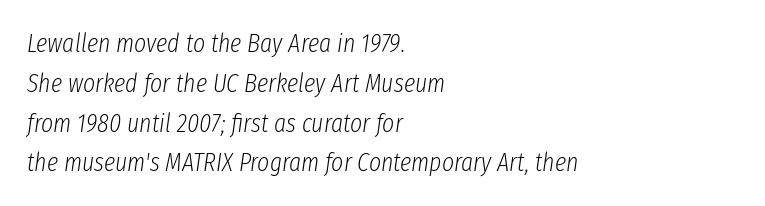
The lettering tilts uniformly, giving the passage an italic look. The characters are drawn with everyday or finer stroke widths. Baseline-to-baseline distance is the conventional proportion of letter height. Layout note: lines flush left. Has an underline been added? It has not.
